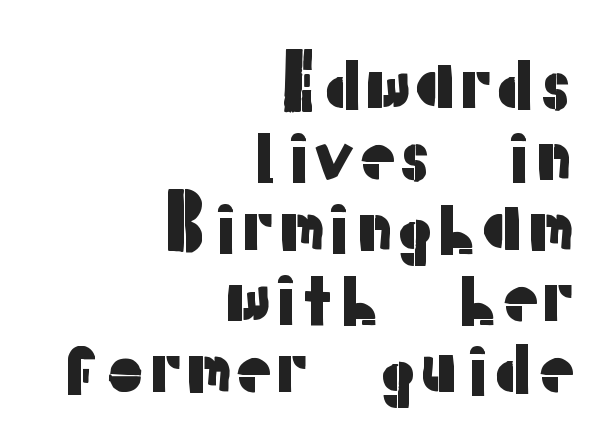
Q: Is the text italic (slanted)? A: No, it is upright.
Q: Is the typeface a serif or a sans-serif typeface? A: Sans-serif.
Q: Is the text underlined? A: No.
Q: How is the paragraph aligned? A: Right-aligned.
Q: Is the spacing between letters normal or unusually wide? A: Normal.
Q: Is the spacing between lines tight, normal or loose? A: Tight.
Q: Width (condensed, normal, or wide)? A: Normal.
Q: Stroke contrast? A: Low.
Q: x-height? A: Medium.
Q: Monospaced? A: No.
